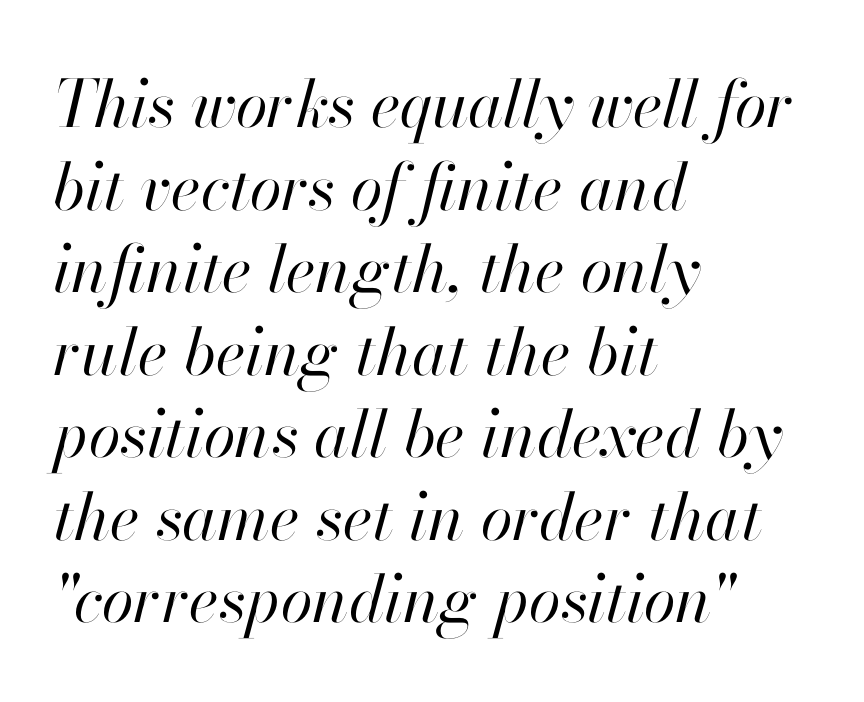
{"italic": "yes", "lean": "right", "slant_degrees": 13, "bold": "no", "weight": "regular", "width": "normal", "stroke_contrast": "high", "x_height": "small", "monospaced": "no", "underline": "no", "align": "left", "line_spacing": "normal", "line_spacing_ratio": 1.27, "letter_spacing": "normal", "letter_spacing_em": 0.0, "glyph_px": 65}
